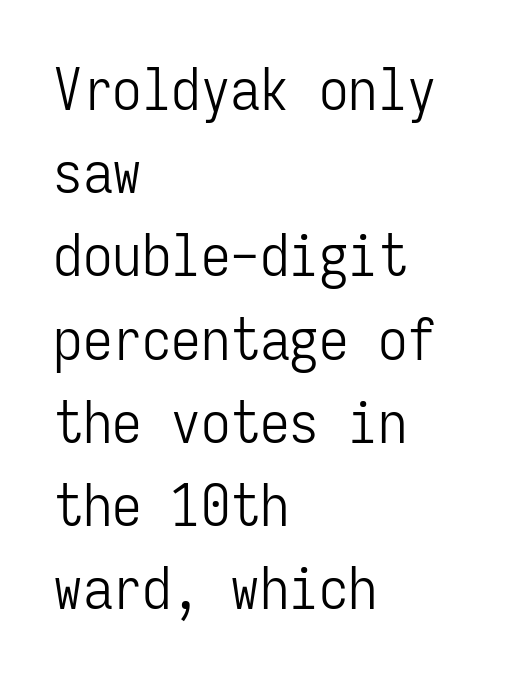
{"serif": "no", "italic": "no", "bold": "no", "weight": "light", "width": "condensed", "stroke_contrast": "low", "x_height": "medium", "monospaced": "yes", "underline": "no", "align": "left", "line_spacing": "normal", "line_spacing_ratio": 1.41, "letter_spacing": "normal", "letter_spacing_em": 0.0, "glyph_px": 59}
